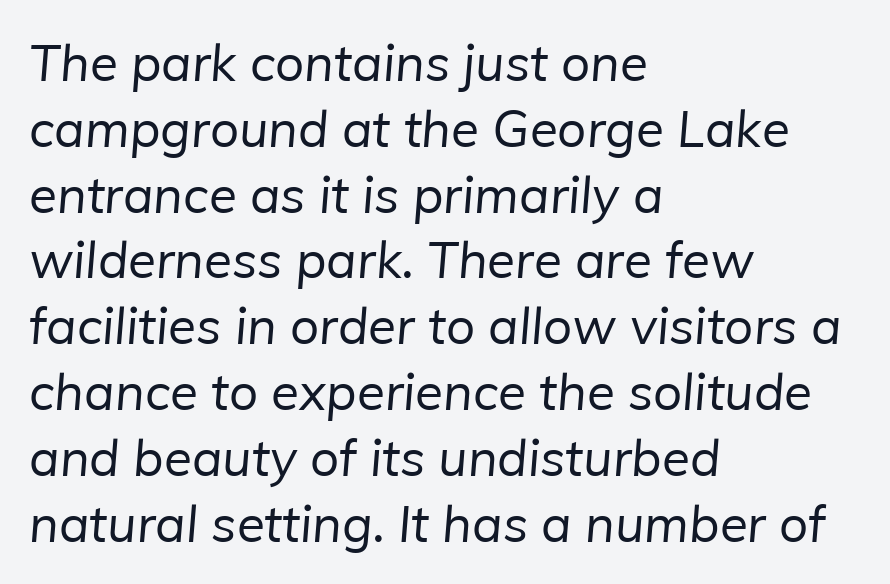
No chunkiness to these letters — they're not bold. Clear beneath every line of the passage. These lines keep a tight, regular rhythm from letter to letter. Looks like regular typesetting: each glyph gets only the width it needs.
